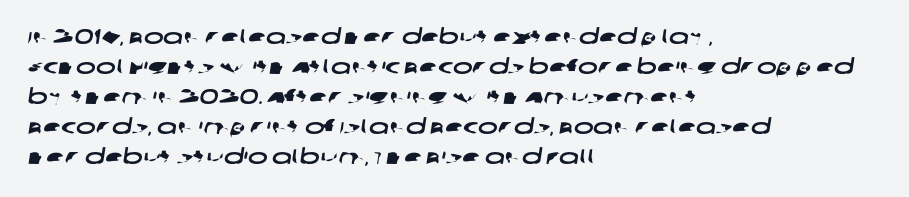
Nobody touched the tracking dial on this one. If you drew a ruler down the left edge, every line would touch it. Quick note: interline space is typical. A clean baseline with only descenders dipping below it.
